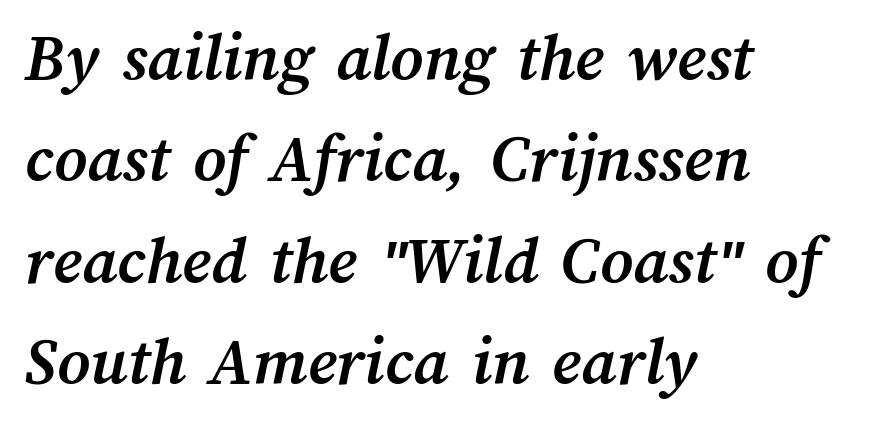
Q: Is the text bold? A: Yes.
Q: Is the text underlined? A: No.
Q: How is the paragraph aligned? A: Left-aligned.
Q: Is the spacing between letters normal or unusually wide? A: Normal.
Q: Is the spacing between lines tight, normal or loose? A: Normal.
Q: Width (condensed, normal, or wide)? A: Normal.
Q: Stroke contrast? A: Medium.
Q: x-height? A: Medium.
Q: Monospaced? A: No.
